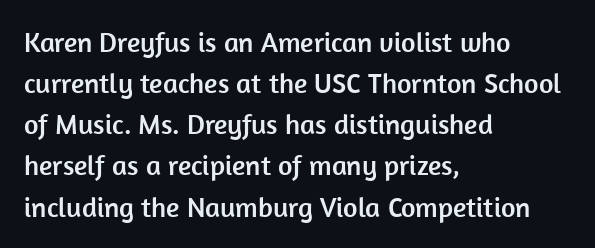
In terms of letterform style, serifs are entirely absent. This sample has the flowing, uneven cadence of proportional lettering. Ascenders rise straight up at ninety degrees. In terms of leading, this rendering sits right in the middle. Lines of text with bare space underneath.
